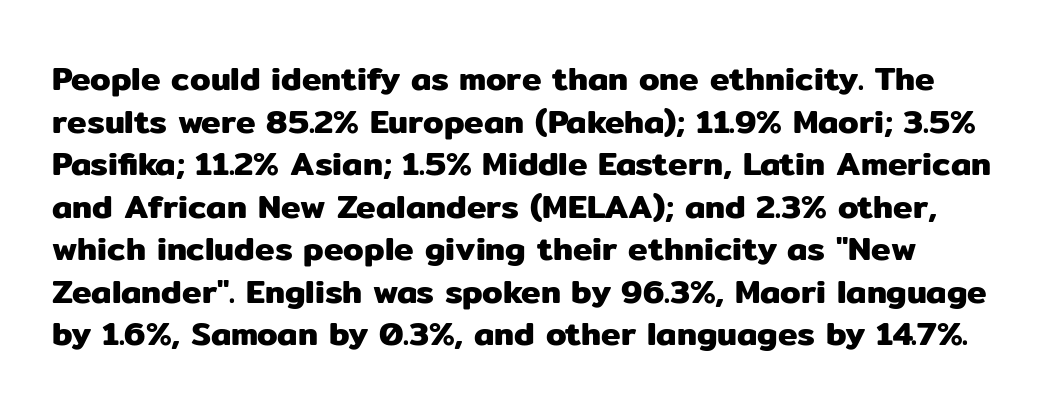
Q: Is the text italic (slanted)? A: No, it is upright.
Q: Is the typeface a serif or a sans-serif typeface? A: Sans-serif.
Q: Is the text underlined? A: No.
Q: Is the spacing between letters normal or unusually wide? A: Normal.
Q: Is the spacing between lines tight, normal or loose? A: Normal.
Q: Width (condensed, normal, or wide)? A: Normal.
Q: Stroke contrast? A: Low.
Q: x-height? A: Medium.
Q: Monospaced? A: No.
